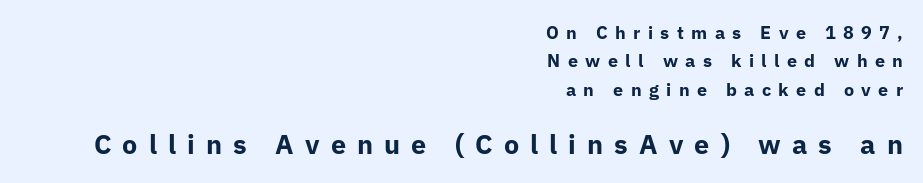
The image shows 27 px bold type, upright; set right-aligned, normal line spacing (1.57x), unusually wide letter spacing (+0.41 em), not underlined; the second (bottom) block is 1.5x larger.
